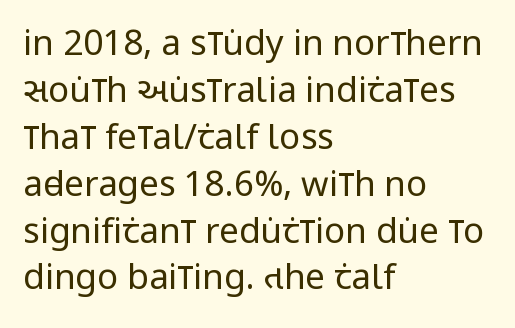
The image shows 35 px regular-weight, condensed sans-serif type, upright; set left-aligned, normal line spacing (1.34x), normal letter spacing, not underlined; low stroke contrast and a large x-height.
